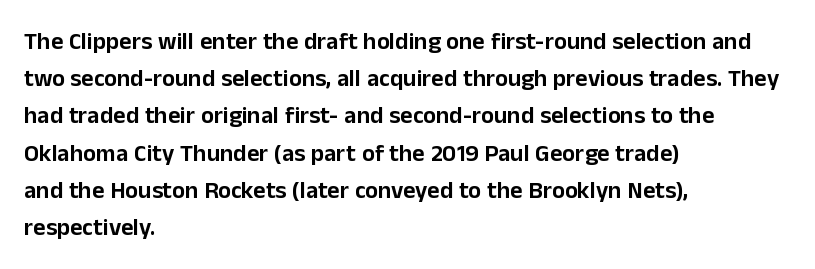
Q: Is the text italic (slanted)? A: No, it is upright.
Q: Is the text underlined? A: No.
Q: How is the paragraph aligned? A: Left-aligned.
Q: Is the spacing between letters normal or unusually wide? A: Normal.
Q: Is the spacing between lines tight, normal or loose? A: Normal.
